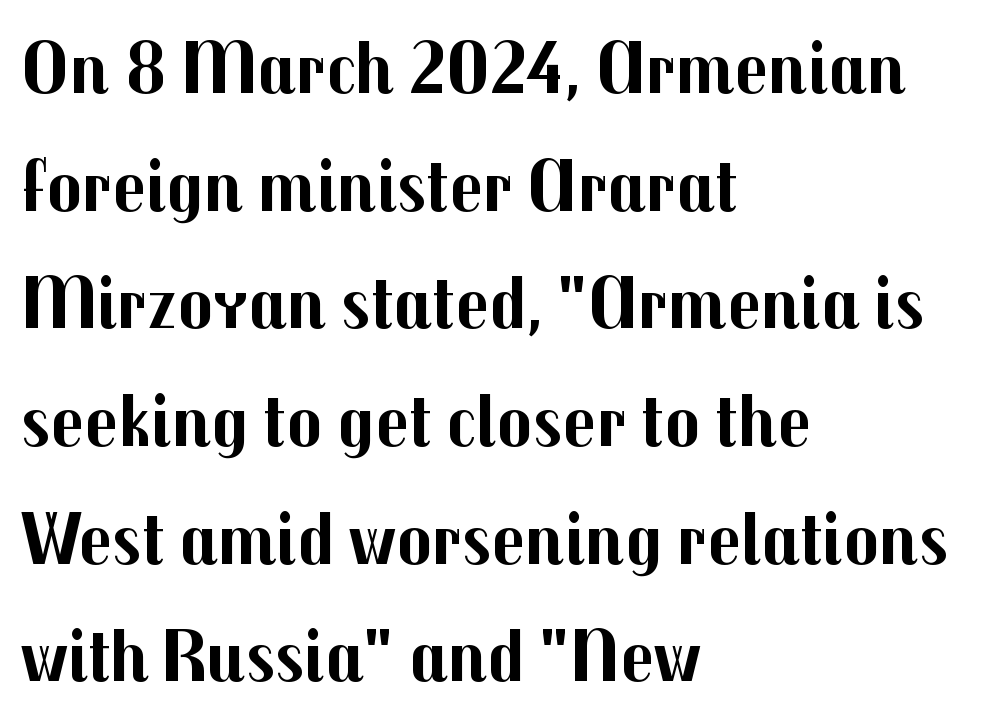
Q: Is the text bold? A: Yes.
Q: Is the text italic (slanted)? A: No, it is upright.
Q: Is the typeface a serif or a sans-serif typeface? A: Sans-serif.
Q: Is the text underlined? A: No.
Q: How is the paragraph aligned? A: Left-aligned.
Q: Is the spacing between letters normal or unusually wide? A: Normal.
Q: Is the spacing between lines tight, normal or loose? A: Normal.
Q: Width (condensed, normal, or wide)? A: Normal.
Q: Stroke contrast? A: Medium.
Q: x-height? A: Medium.
Q: Monospaced? A: No.
